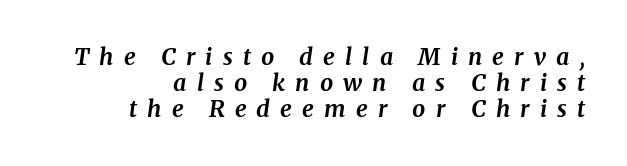
{"italic": "yes", "lean": "right", "slant_degrees": 8, "bold": "yes", "underline": "no", "align": "right", "line_spacing": "tight", "line_spacing_ratio": 1.12, "letter_spacing": "wide", "letter_spacing_em": 0.44, "glyph_px": 23}
